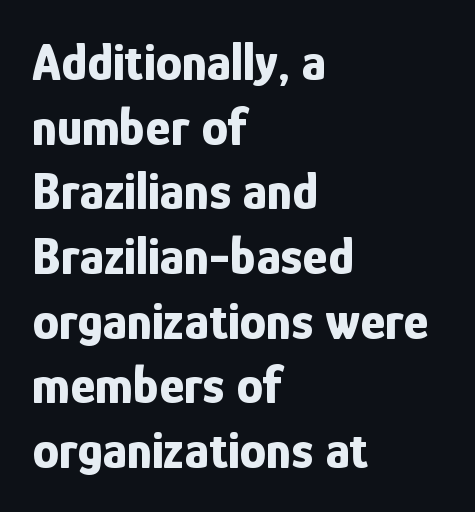
Q: Is the text bold? A: Yes.
Q: Is the text italic (slanted)? A: No, it is upright.
Q: Is the typeface a serif or a sans-serif typeface? A: Sans-serif.
Q: Is the text underlined? A: No.
Q: How is the paragraph aligned? A: Left-aligned.
Q: Is the spacing between letters normal or unusually wide? A: Normal.
Q: Width (condensed, normal, or wide)? A: Condensed.
Q: Stroke contrast? A: Low.
Q: x-height? A: Medium.
Q: Monospaced? A: No.
